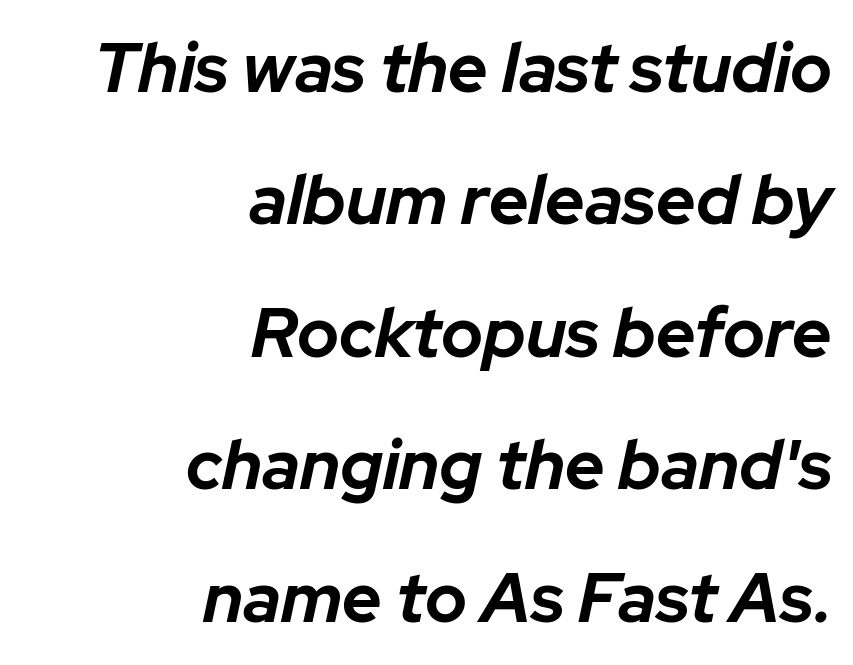
Notice how the stems are inclined rather than vertical — that's the hallmark of italics. Descenders hang freely into open space. Is this a fixed-width face? No — the glyphs have proportional, varying widths. The gaps between neighbouring characters are ordinary and unremarkable. Does the copy run flush right? Yes — the right margin is perfectly even. Set as a true bold cut, around the 700 mark.
